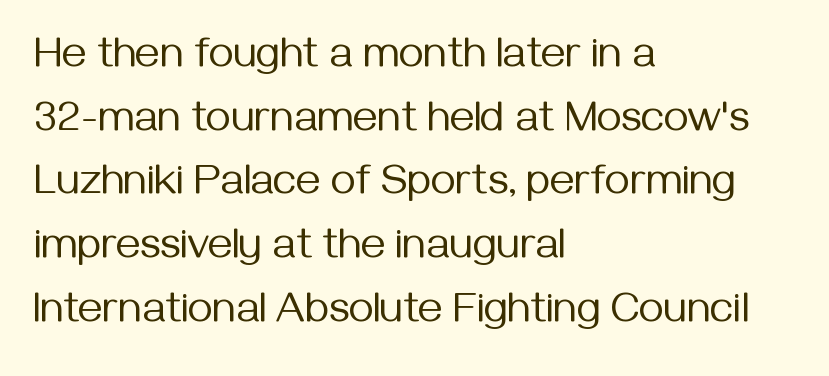
The image shows 43 px regular-weight sans-serif type, upright; set left-aligned, normal line spacing (1.48x), normal letter spacing, not underlined; medium stroke contrast and a medium x-height.
